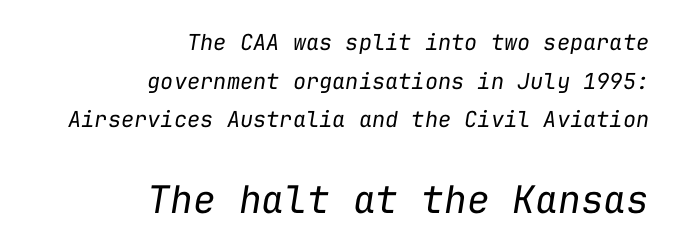
The axis of the letterforms is tilted away from vertical. Caption: standard tracking, unaltered. Line endings align vertically; line beginnings do not. The passage shown is typed in a monospace face where columns stay perfectly aligned.
